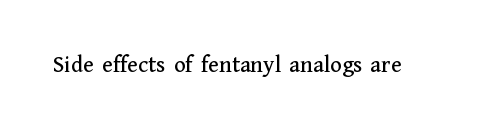
Q: Is the text italic (slanted)? A: No, it is upright.
Q: Is the text underlined? A: No.
Q: Is the spacing between letters normal or unusually wide? A: Normal.
